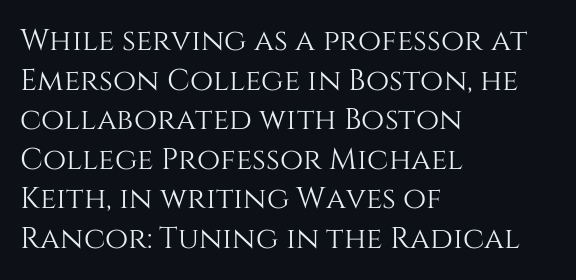
The image shows 30 px text type, upright; set left-aligned, normal line spacing (1.32x), normal letter spacing, not underlined; medium stroke contrast and a large x-height.
